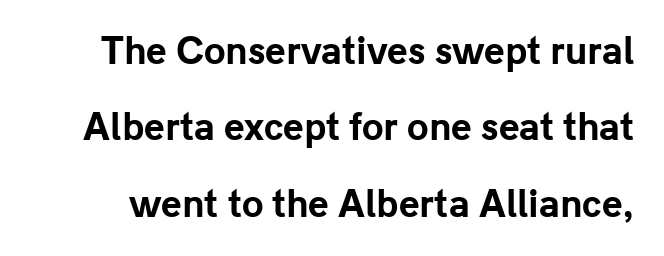
The image shows 35 px bold sans-serif type, upright; set loose line spacing (2.18x), normal letter spacing, not underlined; low stroke contrast and a medium x-height.
